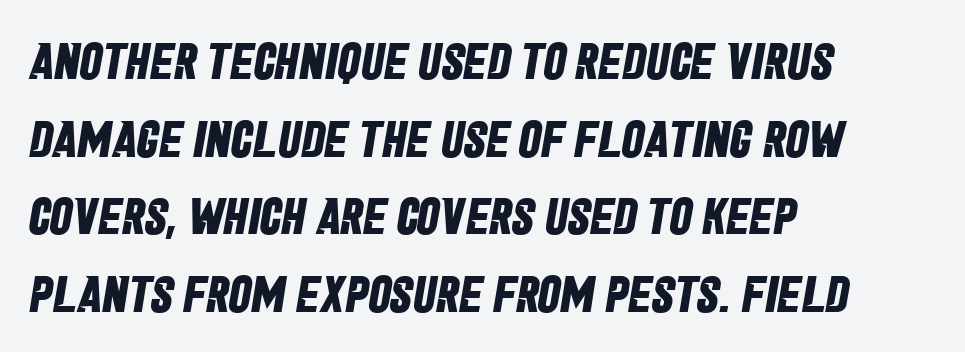
Q: Is the text bold? A: Yes.
Q: Is the typeface a serif or a sans-serif typeface? A: Sans-serif.
Q: Is the text underlined? A: No.
Q: How is the paragraph aligned? A: Left-aligned.
Q: Is the spacing between letters normal or unusually wide? A: Normal.
Q: Is the spacing between lines tight, normal or loose? A: Normal.
Q: Width (condensed, normal, or wide)? A: Condensed.
Q: Stroke contrast? A: Low.
Q: x-height? A: Large.
Q: Monospaced? A: No.
